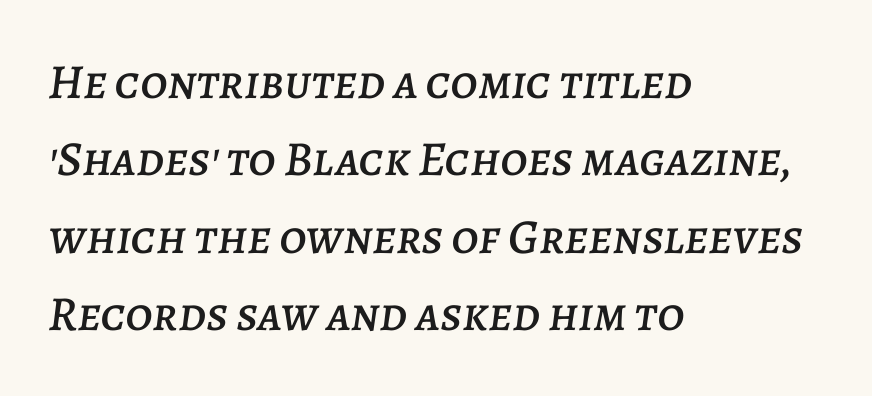
{"italic": "yes", "lean": "right", "slant_degrees": 7, "width": "normal", "stroke_contrast": "low", "x_height": "large", "monospaced": "no", "underline": "no", "align": "left", "line_spacing": "normal", "line_spacing_ratio": 1.58, "letter_spacing": "normal", "letter_spacing_em": 0.0, "glyph_px": 49}
